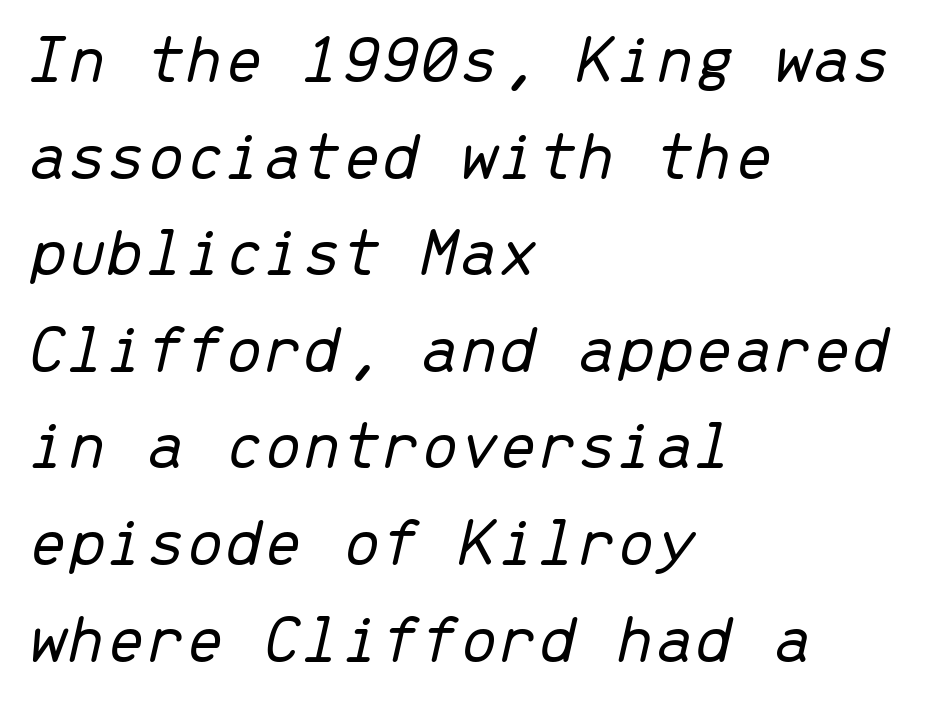
Q: Is the text bold? A: No.
Q: Is the text italic (slanted)? A: Yes, it leans right by about 13 degrees.
Q: Is the text underlined? A: No.
Q: How is the paragraph aligned? A: Left-aligned.
Q: Is the spacing between letters normal or unusually wide? A: Normal.
Q: Is the spacing between lines tight, normal or loose? A: Normal.
Q: Width (condensed, normal, or wide)? A: Normal.
Q: Stroke contrast? A: Low.
Q: x-height? A: Medium.
Q: Monospaced? A: Yes.
